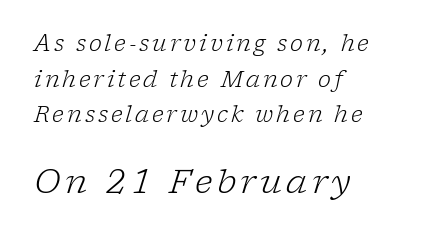
{"serif": "yes", "italic": "yes", "lean": "right", "slant_degrees": 17, "bold": "no", "weight": "light", "width": "normal", "stroke_contrast": "low", "x_height": "medium", "monospaced": "no", "underline": "no", "align": "left", "line_spacing": "normal", "line_spacing_ratio": 1.62, "larger_block": "second", "size_ratio": 1.5, "glyph_px": 33}
